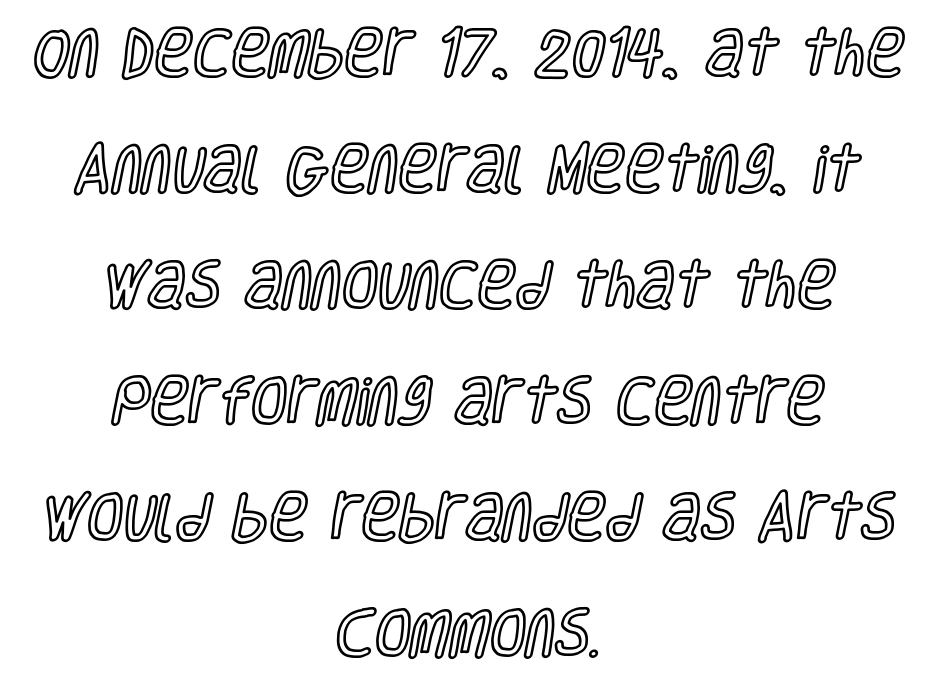
Words float on clear page, feet unadorned. Here the designer chose a conventional face with non-uniform glyph widths. Nothing unusual about the tracking: characters are spaced as the font intends. Teacher's note: observe the equal gaps on both sides — that is centered alignment. This block would shrink considerably if given ordinary leading; it's expanded now.
